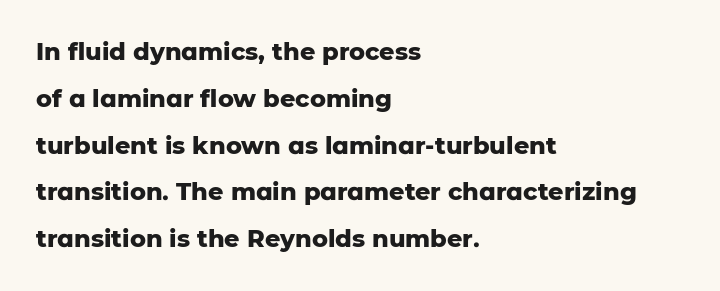
Q: Is the text bold? A: Yes.
Q: Is the text italic (slanted)? A: No, it is upright.
Q: Is the text underlined? A: No.
Q: How is the paragraph aligned? A: Left-aligned.
Q: Is the spacing between letters normal or unusually wide? A: Normal.
Q: Is the spacing between lines tight, normal or loose? A: Loose.
